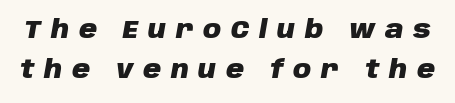
The image shows 25 px bold type, italic (leaning right); set normal line spacing (1.61x), unusually wide letter spacing (+0.39 em), not underlined.
